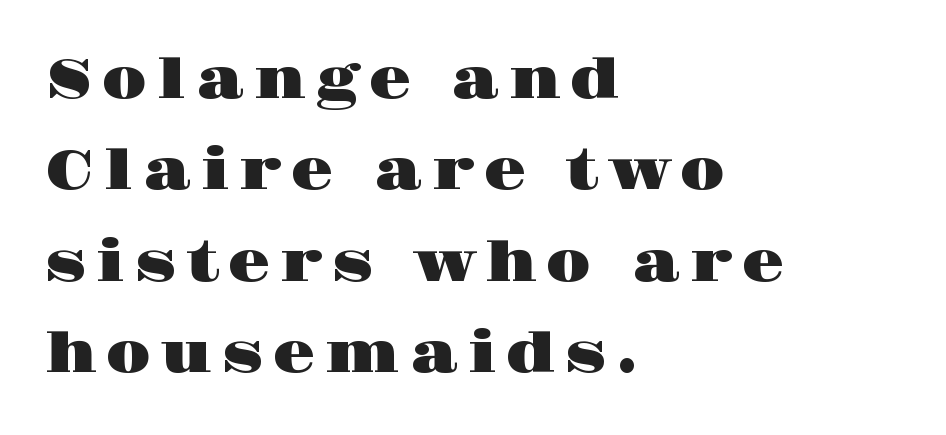
Regarding leading, the lines here are spaced in the standard way. Do the characters align in a grid? No, the font is proportional. These lines stack with their left ends in a neat column. Does the lettering tilt? It doesn't — this is upright. Descenders hang freely into open space.
